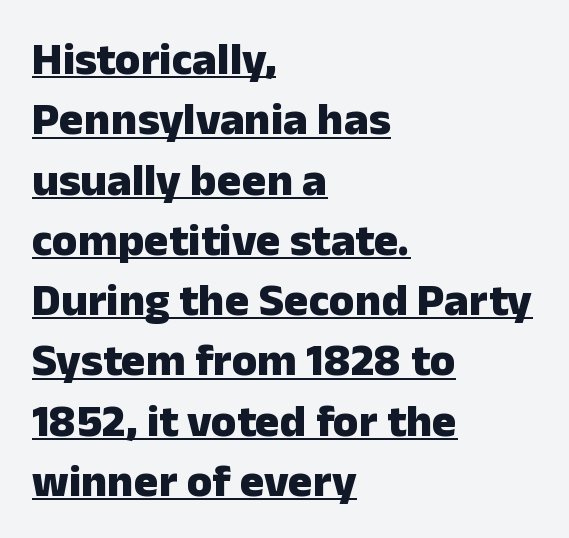
{"serif": "no", "italic": "no", "bold": "yes", "weight": "heavy", "width": "normal", "stroke_contrast": "low", "x_height": "medium", "monospaced": "no", "underline": "yes", "align": "left", "line_spacing": "normal", "line_spacing_ratio": 1.31, "letter_spacing": "normal", "letter_spacing_em": 0.0, "glyph_px": 46}
